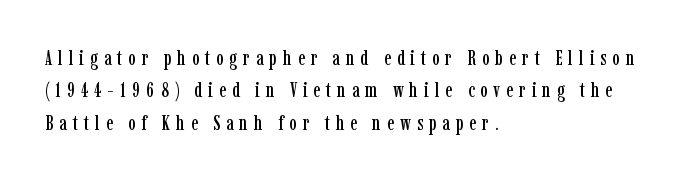
Q: Is the text italic (slanted)? A: No, it is upright.
Q: Is the text underlined? A: No.
Q: How is the paragraph aligned? A: Left-aligned.
Q: Is the spacing between letters normal or unusually wide? A: Unusually wide.
Q: Is the spacing between lines tight, normal or loose? A: Normal.
